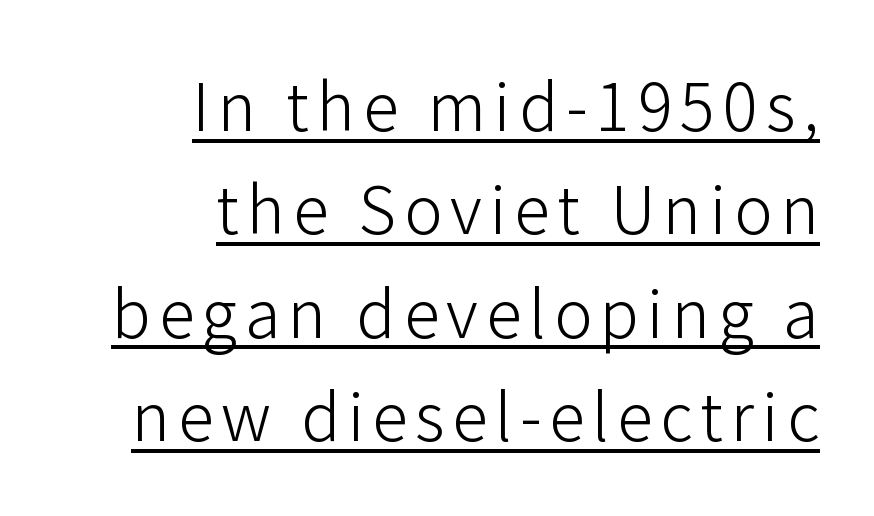
The image shows 65 px light sans-serif type, upright; set right-aligned, normal line spacing (1.59x), underlined; low stroke contrast and a medium x-height.
